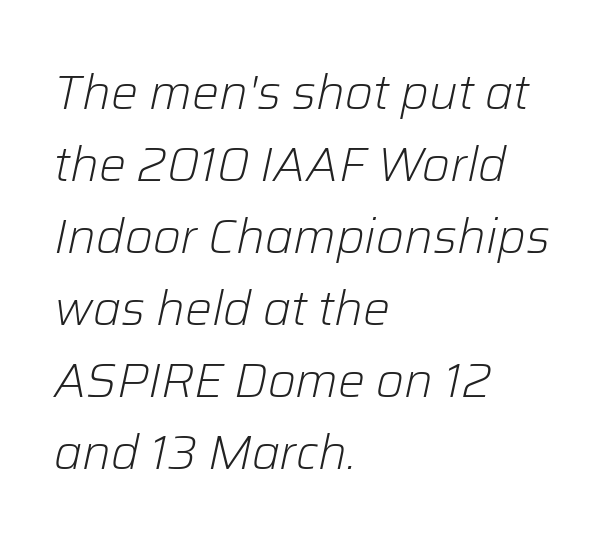
Italic: yes, the glyphs are oblique. Students, note that the glyphs here touch the page at normal intervals. The vertical gap from one line to the next is medium. The passage shown is typed in a proportional face where columns would drift. The weight tops out at a normal text grade.
